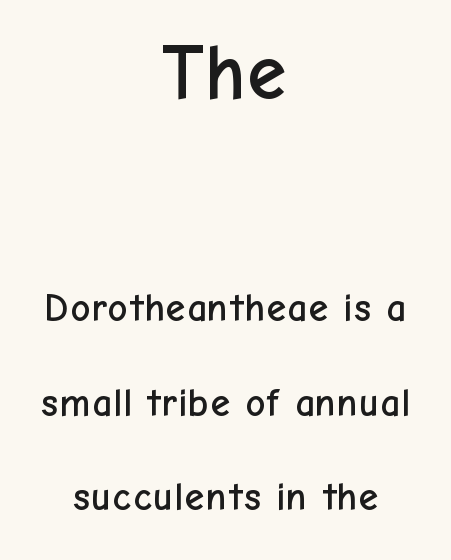
Q: Is the text italic (slanted)? A: No, it is upright.
Q: Is the typeface a serif or a sans-serif typeface? A: Sans-serif.
Q: Is the text underlined? A: No.
Q: How is the paragraph aligned? A: Centered.
Q: Is the spacing between letters normal or unusually wide? A: Normal.
Q: Is the spacing between lines tight, normal or loose? A: Loose.
Q: Which block of text is set in a larger size, the first (top) or the second (bottom)? A: The first (top) one.
Q: Width (condensed, normal, or wide)? A: Normal.
Q: Stroke contrast? A: Low.
Q: x-height? A: Medium.
Q: Monospaced? A: No.
